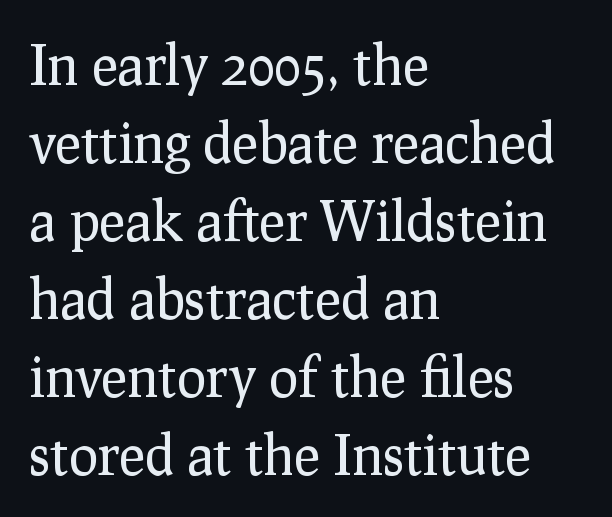
{"serif": "yes", "italic": "no", "bold": "no", "weight": "regular", "width": "normal", "stroke_contrast": "low", "x_height": "medium", "monospaced": "no", "underline": "no", "align": "left", "line_spacing": "normal", "line_spacing_ratio": 1.42, "letter_spacing": "normal", "letter_spacing_em": 0.0, "glyph_px": 55}
